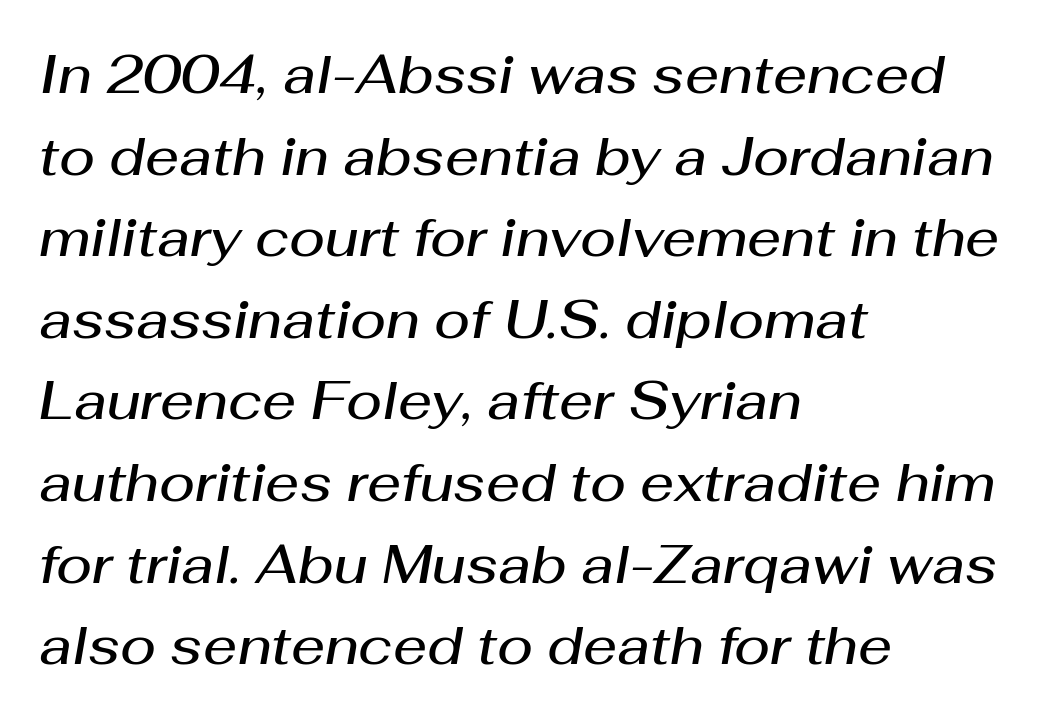
The lines sit at an ordinary, default distance from one another. Default kerning and tracking; the words read as compact shapes. Character widths vary here, with narrow letters taking less room than wide ones. Emphasis-style slanted type is in use.
